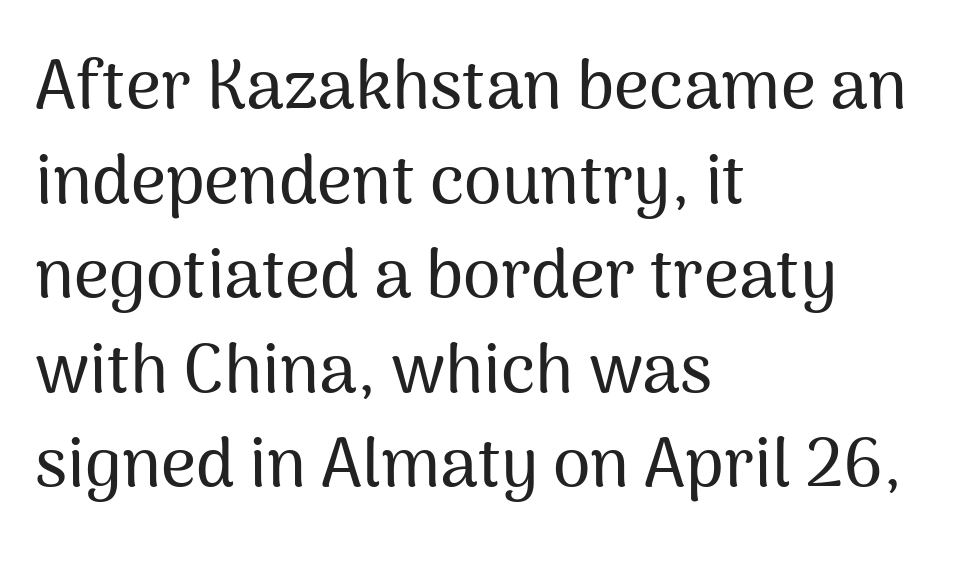
Decoration check: the copy has no underline. The horizontal fit of the characters is conventional and even. Think of a printed novel: that variable character pitch is what you see here. Is the block centered? No — it sits flush against the left margin. The lettering holds an erect, upright posture throughout.
